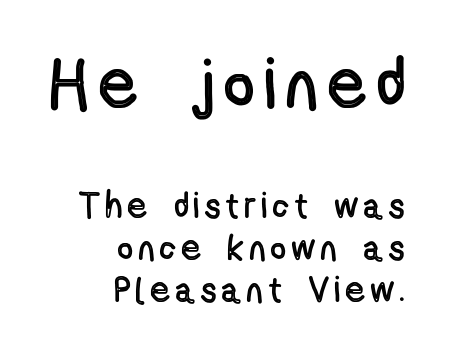
Q: Is the text italic (slanted)? A: No, it is upright.
Q: Is the text underlined? A: No.
Q: How is the paragraph aligned? A: Right-aligned.
Q: Which block of text is set in a larger size, the first (top) or the second (bottom)? A: The first (top) one.
Q: Width (condensed, normal, or wide)? A: Condensed.
Q: x-height? A: Medium.
Q: Monospaced? A: No.
